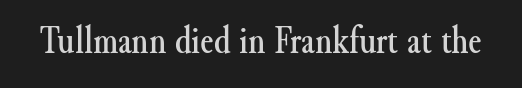
{"serif": "yes", "italic": "no", "width": "normal", "stroke_contrast": "medium", "x_height": "small", "monospaced": "no", "underline": "no", "letter_spacing": "normal", "letter_spacing_em": 0.0, "glyph_px": 39}
